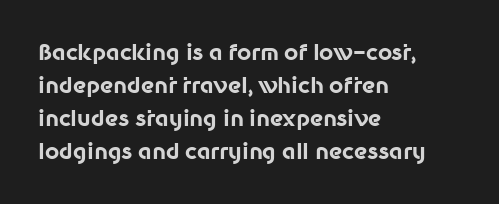
Q: Is the text bold? A: Yes.
Q: Is the text italic (slanted)? A: No, it is upright.
Q: Is the text underlined? A: No.
Q: How is the paragraph aligned? A: Left-aligned.
Q: Is the spacing between letters normal or unusually wide? A: Normal.
Q: Is the spacing between lines tight, normal or loose? A: Normal.
